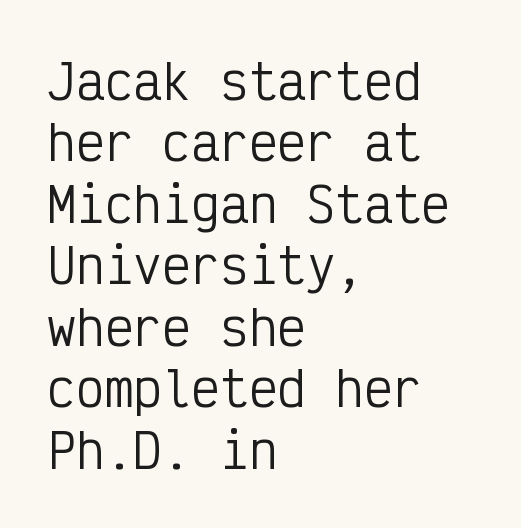
Q: Is the text bold? A: No.
Q: Is the text italic (slanted)? A: No, it is upright.
Q: Is the typeface a serif or a sans-serif typeface? A: Sans-serif.
Q: Is the text underlined? A: No.
Q: How is the paragraph aligned? A: Left-aligned.
Q: Is the spacing between letters normal or unusually wide? A: Normal.
Q: Is the spacing between lines tight, normal or loose? A: Normal.
Q: Width (condensed, normal, or wide)? A: Condensed.
Q: Stroke contrast? A: Low.
Q: x-height? A: Medium.
Q: Monospaced? A: Yes.
